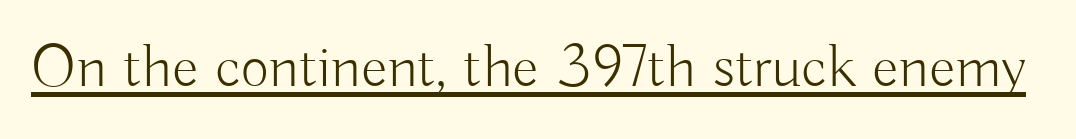
{"serif": "no", "italic": "no", "bold": "no", "weight": "light", "width": "normal", "stroke_contrast": "low", "x_height": "small", "monospaced": "no", "underline": "yes", "letter_spacing": "normal", "letter_spacing_em": 0.0, "glyph_px": 61}
